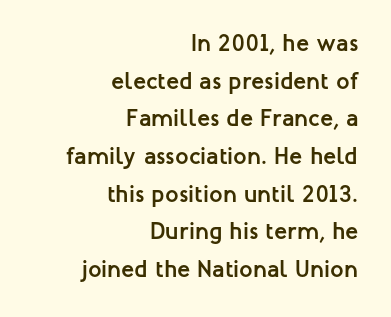
Q: Is the text bold? A: Yes.
Q: Is the text italic (slanted)? A: No, it is upright.
Q: Is the text underlined? A: No.
Q: How is the paragraph aligned? A: Right-aligned.
Q: Is the spacing between letters normal or unusually wide? A: Normal.
Q: Is the spacing between lines tight, normal or loose? A: Normal.
